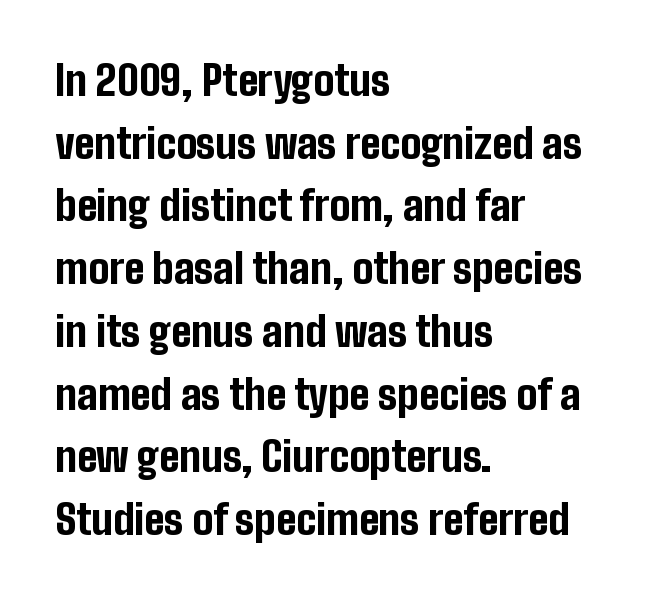
The image shows 41 px bold, condensed sans-serif type, upright; set left-aligned, normal line spacing (1.53x), normal letter spacing, not underlined; low stroke contrast and a medium x-height.
